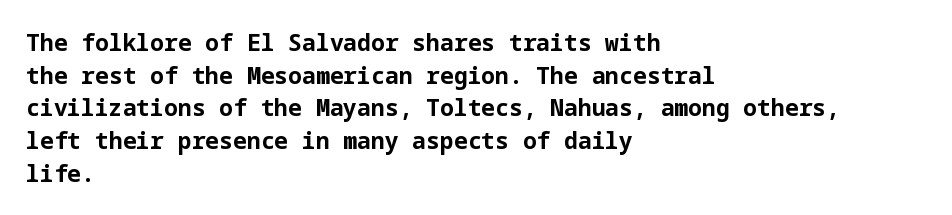
{"italic": "no", "bold": "yes", "underline": "no", "align": "left", "line_spacing": "normal", "line_spacing_ratio": 1.42, "letter_spacing": "normal", "letter_spacing_em": 0.0, "glyph_px": 23}
